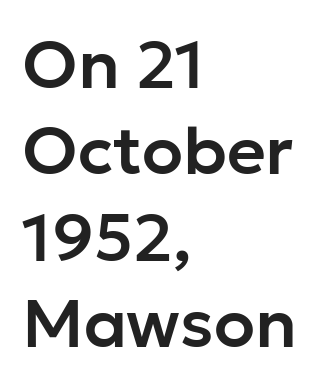
The image shows 67 px sans-serif type, upright; set left-aligned, normal line spacing (1.29x), normal letter spacing, not underlined; low stroke contrast and a medium x-height.
